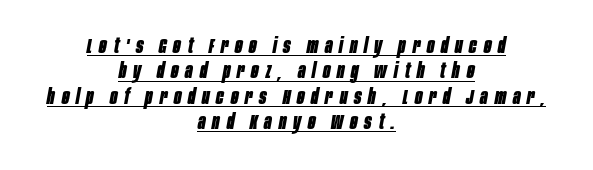
Q: Is the text bold? A: Yes.
Q: Is the text italic (slanted)? A: Yes, it leans right by about 10 degrees.
Q: Is the text underlined? A: Yes.
Q: How is the paragraph aligned? A: Centered.
Q: Is the spacing between letters normal or unusually wide? A: Unusually wide.
Q: Is the spacing between lines tight, normal or loose? A: Tight.
